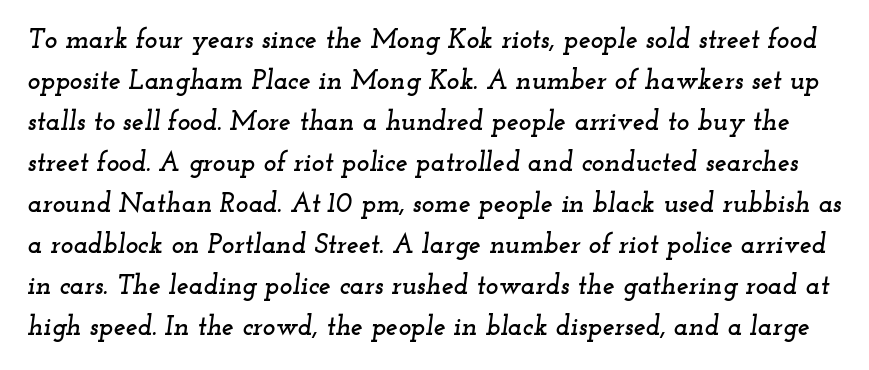
The image shows 27 px text type, italic (leaning right); set normal line spacing (1.52x), normal letter spacing, not underlined.
